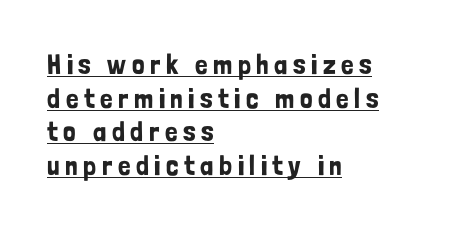
The image shows 28 px condensed sans-serif type, upright; set left-aligned, line spacing 1.2x, unusually wide letter spacing (+0.2 em), underlined; low stroke contrast and a medium x-height.
